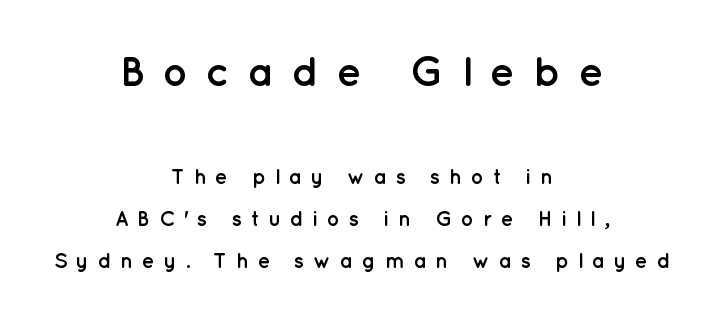
Q: Is the text bold? A: Yes.
Q: Is the text italic (slanted)? A: No, it is upright.
Q: Is the typeface a serif or a sans-serif typeface? A: Sans-serif.
Q: Is the text underlined? A: No.
Q: How is the paragraph aligned? A: Centered.
Q: Is the spacing between letters normal or unusually wide? A: Unusually wide.
Q: Is the spacing between lines tight, normal or loose? A: Loose.
Q: Which block of text is set in a larger size, the first (top) or the second (bottom)? A: The first (top) one.
Q: Width (condensed, normal, or wide)? A: Normal.
Q: Stroke contrast? A: Low.
Q: x-height? A: Medium.
Q: Monospaced? A: No.
